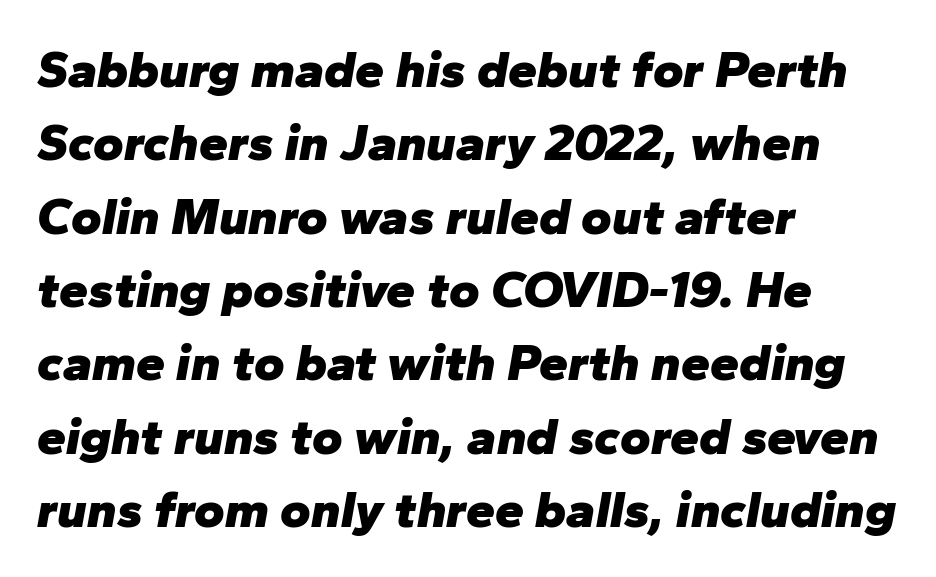
This block has exactly the height ordinary leading produces. These lines carry a lot of weight — the face is fully bold. A typesetter would call this proportional, since set widths differ per character. Caption: standard tracking, unaltered.
